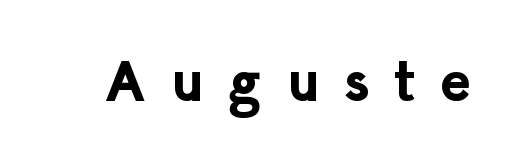
Q: Is the text bold? A: Yes.
Q: Is the text italic (slanted)? A: No, it is upright.
Q: Is the typeface a serif or a sans-serif typeface? A: Sans-serif.
Q: Is the text underlined? A: No.
Q: Is the spacing between letters normal or unusually wide? A: Unusually wide.
Q: Width (condensed, normal, or wide)? A: Normal.
Q: Stroke contrast? A: Low.
Q: x-height? A: Medium.
Q: Monospaced? A: No.
